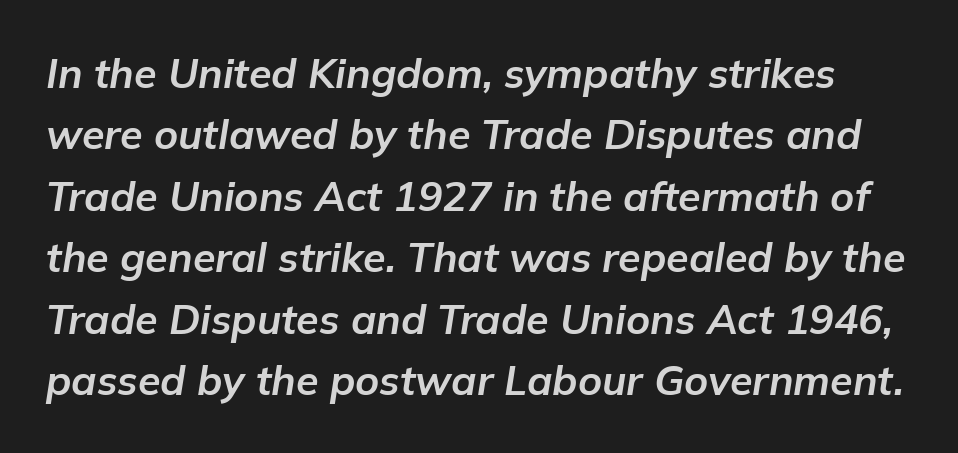
The image shows 41 px bold type, italic (leaning right); set normal line spacing (1.5x), normal letter spacing, not underlined; low stroke contrast and a medium x-height.
